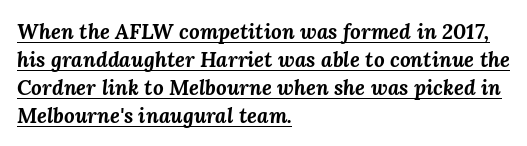
The image shows 21 px bold type, italic (leaning right); set left-aligned, normal line spacing (1.33x), normal letter spacing, underlined.
